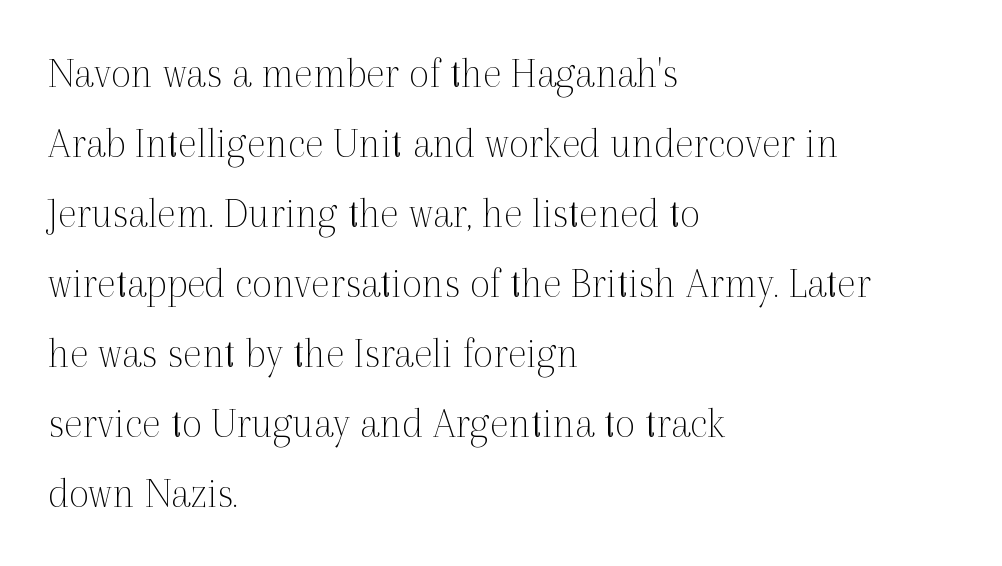
The image shows 44 px thin serif type, upright; set left-aligned, normal line spacing (1.59x), normal letter spacing, not underlined; a medium x-height.
